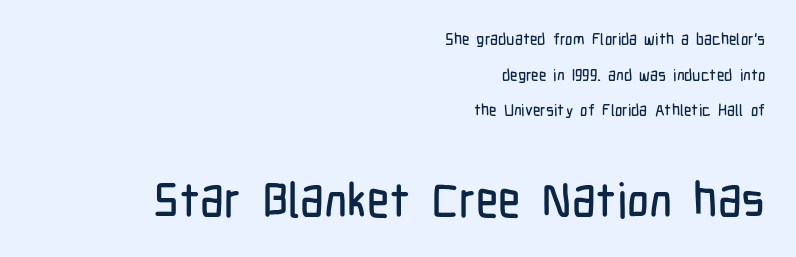
{"serif": "no", "italic": "no", "width": "condensed", "stroke_contrast": "low", "x_height": "medium", "monospaced": "no", "underline": "no", "align": "right", "line_spacing": "loose", "line_spacing_ratio": 2.23, "letter_spacing": "normal", "letter_spacing_em": 0.0, "larger_block": "second", "size_ratio": 3.0, "glyph_px": 48}
